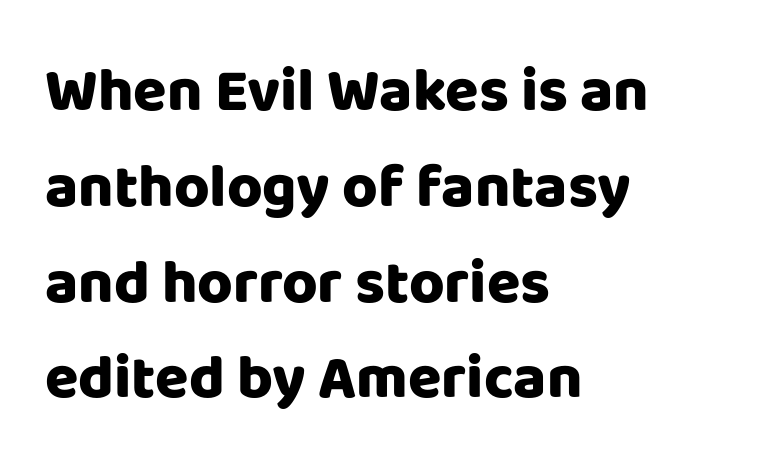
The image shows 61 px heavy sans-serif type, upright; set left-aligned, normal line spacing (1.57x), normal letter spacing, not underlined; low stroke contrast and a large x-height.
